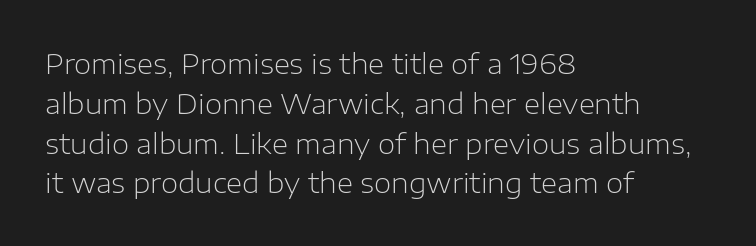
{"serif": "no", "italic": "no", "bold": "no", "weight": "light", "width": "normal", "stroke_contrast": "low", "x_height": "medium", "monospaced": "no", "underline": "no", "align": "left", "line_spacing": "normal", "line_spacing_ratio": 1.42, "letter_spacing": "normal", "letter_spacing_em": 0.0, "glyph_px": 28}
